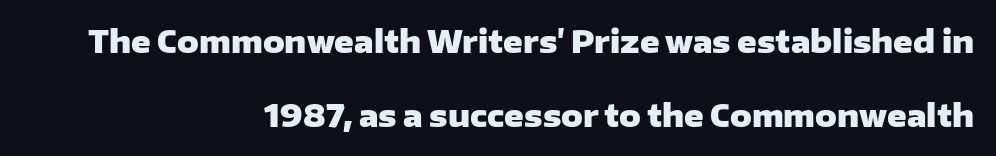
Q: Is the text bold? A: Yes.
Q: Is the text italic (slanted)? A: No, it is upright.
Q: Is the typeface a serif or a sans-serif typeface? A: Sans-serif.
Q: Is the text underlined? A: No.
Q: How is the paragraph aligned? A: Right-aligned.
Q: Is the spacing between letters normal or unusually wide? A: Normal.
Q: Is the spacing between lines tight, normal or loose? A: Loose.
Q: Width (condensed, normal, or wide)? A: Wide.
Q: Stroke contrast? A: Low.
Q: x-height? A: Medium.
Q: Monospaced? A: No.
